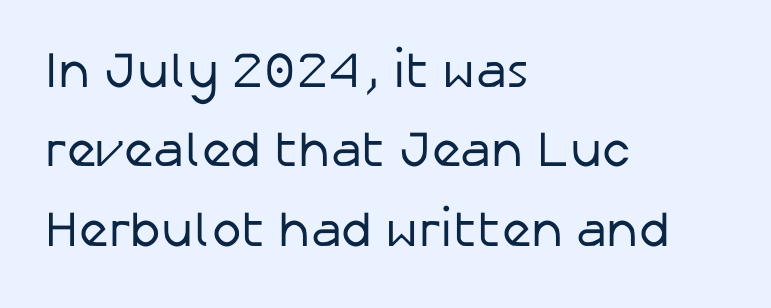
The image shows 50 px regular-weight sans-serif type, upright; set left-aligned, normal line spacing (1.59x), normal letter spacing, not underlined; low stroke contrast and a medium x-height.
